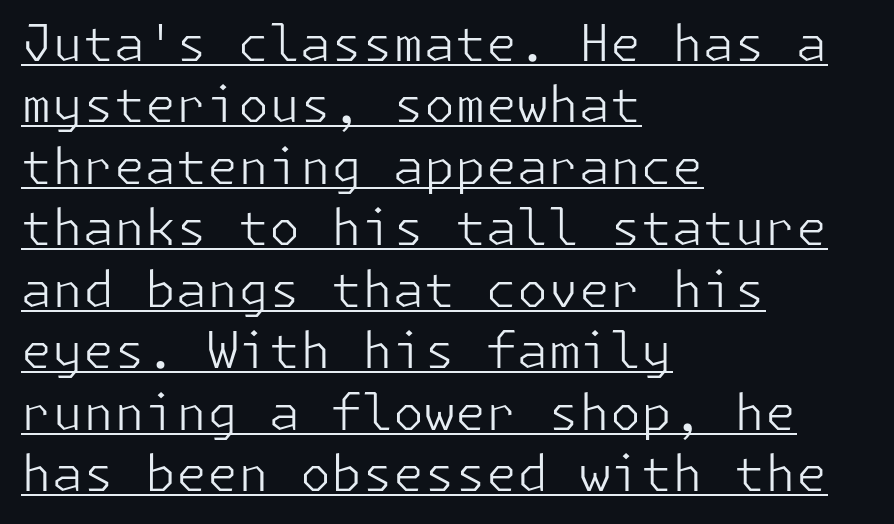
Q: Is the text bold? A: No.
Q: Is the text italic (slanted)? A: No, it is upright.
Q: Is the typeface a serif or a sans-serif typeface? A: Sans-serif.
Q: Is the text underlined? A: Yes.
Q: How is the paragraph aligned? A: Left-aligned.
Q: Is the spacing between letters normal or unusually wide? A: Normal.
Q: Width (condensed, normal, or wide)? A: Normal.
Q: Stroke contrast? A: Low.
Q: x-height? A: Medium.
